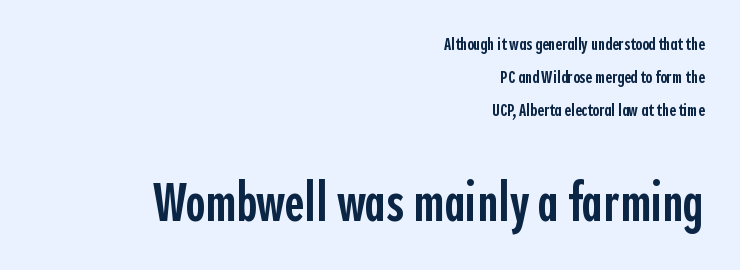
{"serif": "no", "italic": "no", "bold": "semi", "weight": "semibold", "width": "condensed", "x_height": "medium", "monospaced": "no", "underline": "no", "align": "right", "line_spacing_ratio": 1.84, "letter_spacing": "normal", "letter_spacing_em": 0.0, "larger_block": "second", "size_ratio": 3.0, "glyph_px": 54}
